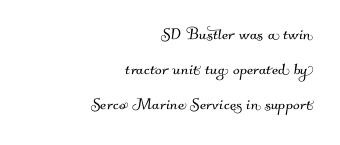
The line texture is even and compact thanks to regular tracking. Type without underlining. The rendering anchors every line to the right-hand side.
